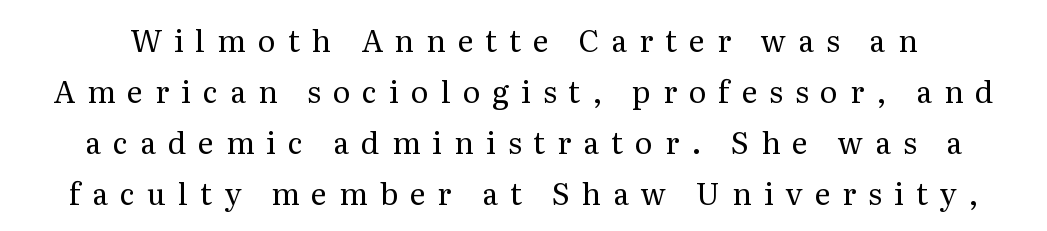
Q: Is the text bold? A: No.
Q: Is the text italic (slanted)? A: No, it is upright.
Q: Is the typeface a serif or a sans-serif typeface? A: Serif.
Q: Is the text underlined? A: No.
Q: Is the spacing between letters normal or unusually wide? A: Unusually wide.
Q: Is the spacing between lines tight, normal or loose? A: Normal.
Q: Width (condensed, normal, or wide)? A: Normal.
Q: Stroke contrast? A: Medium.
Q: x-height? A: Medium.
Q: Monospaced? A: No.
